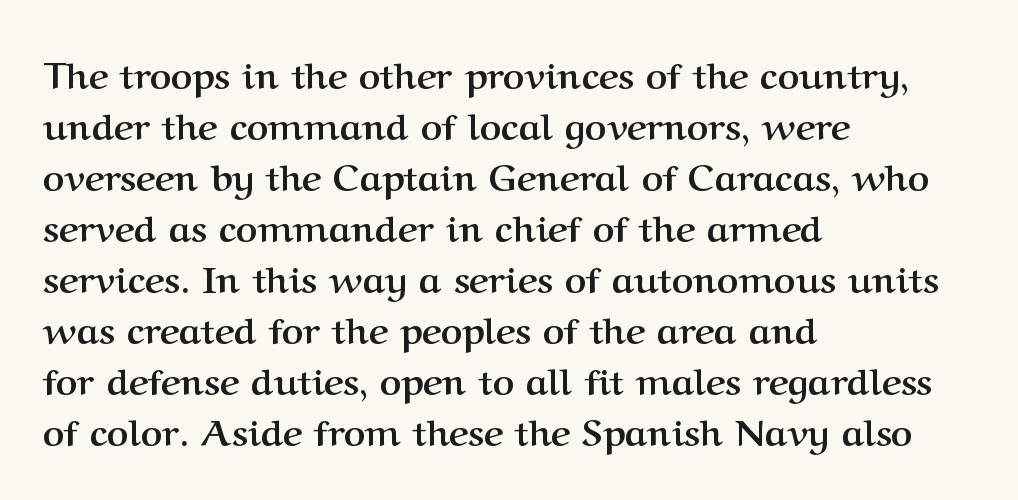
{"serif": "yes", "italic": "no", "bold": "yes", "weight": "semibold", "width": "normal", "stroke_contrast": "medium", "x_height": "medium", "monospaced": "no", "underline": "no", "align": "left", "line_spacing": "normal", "line_spacing_ratio": 1.38, "letter_spacing": "normal", "letter_spacing_em": 0.0, "glyph_px": 37}
